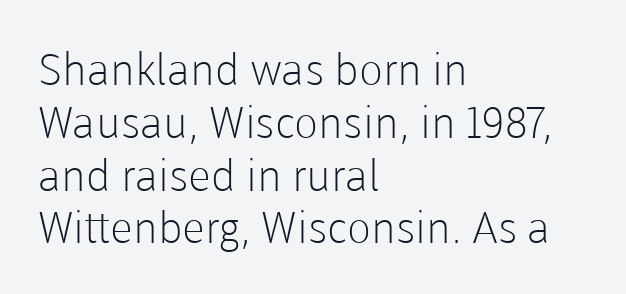
Q: Is the text bold? A: No.
Q: Is the text italic (slanted)? A: No, it is upright.
Q: Is the typeface a serif or a sans-serif typeface? A: Sans-serif.
Q: Is the text underlined? A: No.
Q: How is the paragraph aligned? A: Left-aligned.
Q: Is the spacing between letters normal or unusually wide? A: Normal.
Q: Width (condensed, normal, or wide)? A: Normal.
Q: Stroke contrast? A: Low.
Q: x-height? A: Medium.
Q: Monospaced? A: No.
